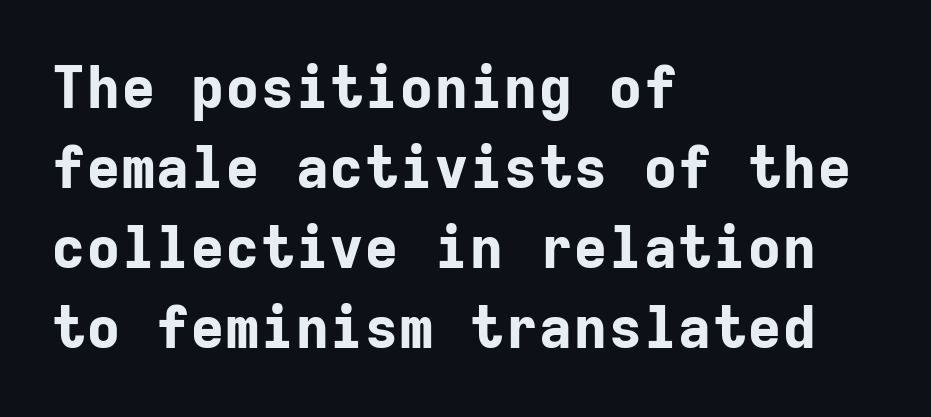
Where is the straight margin? On the left. The space beneath each line is pristine and unruled. Typographic density is high because the face is bold. Are there feet on the stems? There aren't — it's a sans. These lines sit exactly where default settings would place them. Does the lettering tilt? It doesn't — this is upright.
